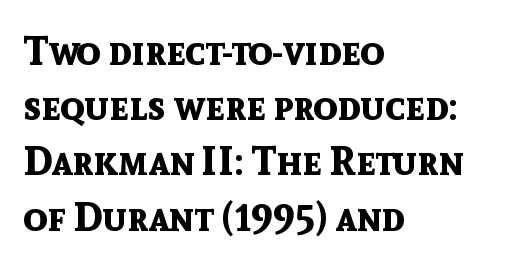
The rendering uses natural spacing where letterforms have individual widths. The string is rendered with underlining switched off. The letters stand straight up with perfectly vertical stems. A typesetter would call this zero additional tracking. How heavy is the stroke? Heavy — this is a bold. These lines sit exactly where default settings would place them.
